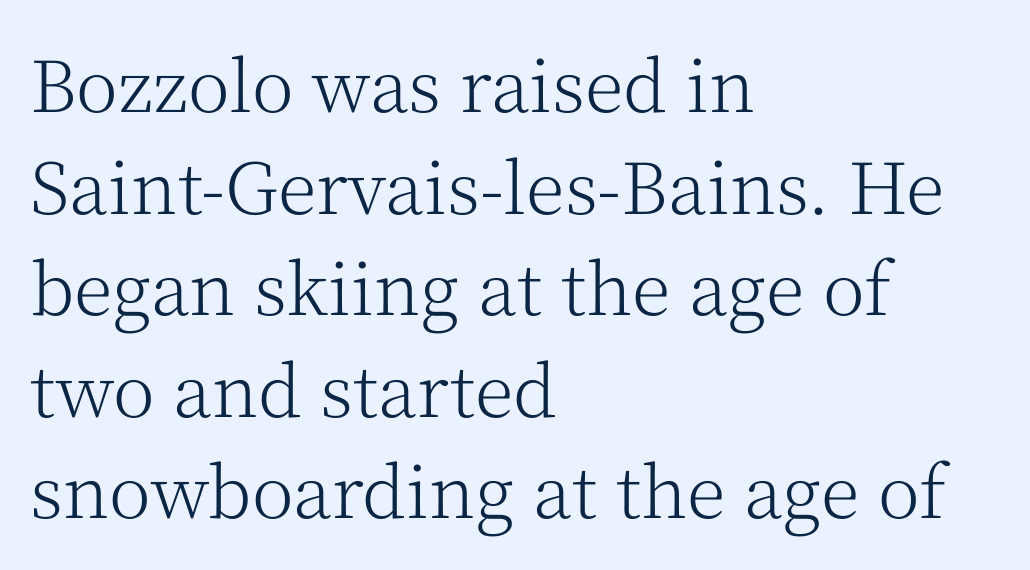
Character widths vary here, with narrow letters taking less room than wide ones. All the whitespace from short lines collects on the right. The font sits on the lighter half of the weight spectrum, regular included. Old-style or modern, the face here clearly has serifs. Students, observe: this is what conventionally led text looks like. Check the space under the baseline: it is left empty.
